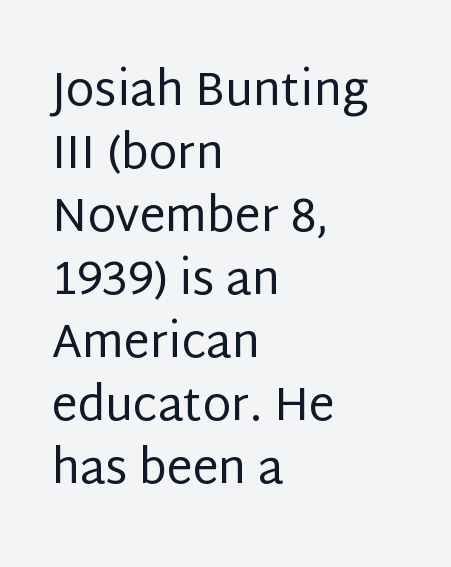
{"serif": "no", "italic": "no", "bold": "no", "weight": "regular", "width": "normal", "stroke_contrast": "low", "x_height": "large", "monospaced": "no", "underline": "no", "align": "left", "line_spacing": "normal", "line_spacing_ratio": 1.37, "letter_spacing": "normal", "letter_spacing_em": 0.0, "glyph_px": 46}
